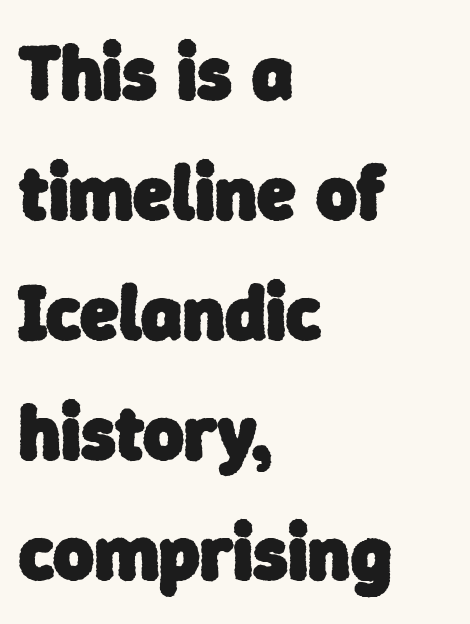
{"serif": "no", "bold": "yes", "weight": "heavy", "width": "normal", "stroke_contrast": "low", "x_height": "medium", "monospaced": "no", "underline": "no", "align": "left", "line_spacing": "normal", "line_spacing_ratio": 1.54, "letter_spacing": "normal", "letter_spacing_em": 0.0, "glyph_px": 78}
